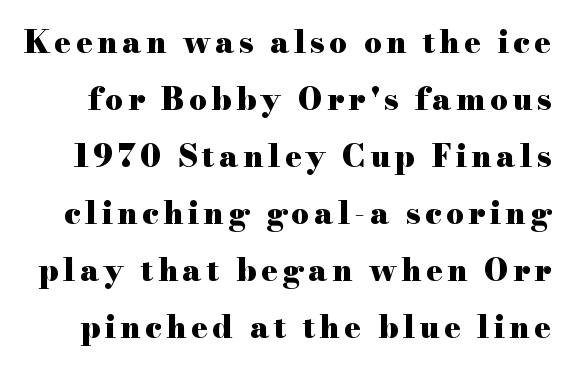
Q: Is the text bold? A: Yes.
Q: Is the text italic (slanted)? A: No, it is upright.
Q: Is the typeface a serif or a sans-serif typeface? A: Serif.
Q: Is the text underlined? A: No.
Q: Width (condensed, normal, or wide)? A: Wide.
Q: Stroke contrast? A: High.
Q: x-height? A: Small.
Q: Monospaced? A: No.
